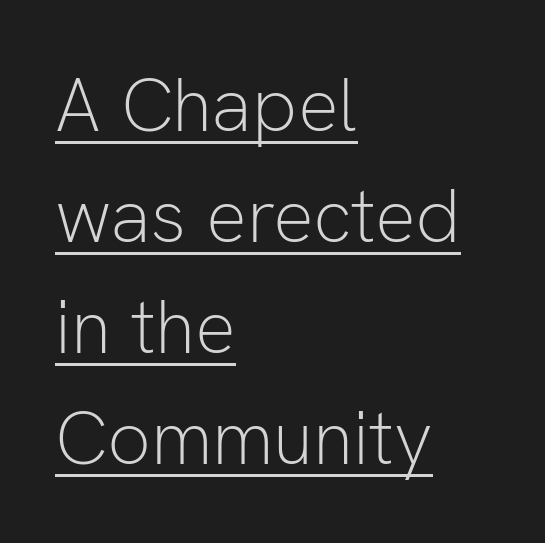
The image shows 76 px light sans-serif type, upright; set left-aligned, normal line spacing (1.46x), normal letter spacing, underlined; low stroke contrast and a medium x-height.
